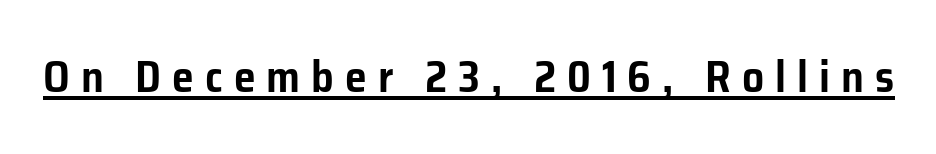
The image shows 44 px sans-serif type, upright; set unusually wide letter spacing (+0.25 em), underlined; low stroke contrast and a medium x-height.
